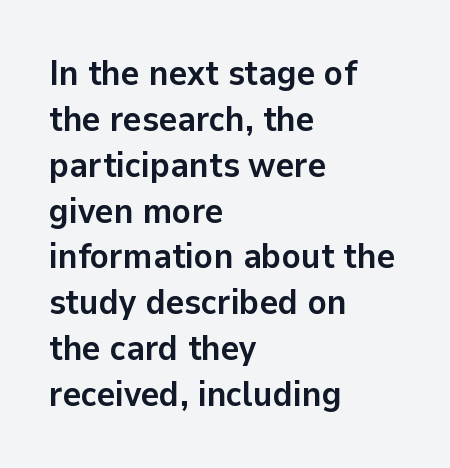
Q: Is the text bold? A: Yes.
Q: Is the text italic (slanted)? A: No, it is upright.
Q: Is the typeface a serif or a sans-serif typeface? A: Sans-serif.
Q: Is the text underlined? A: No.
Q: How is the paragraph aligned? A: Left-aligned.
Q: Is the spacing between letters normal or unusually wide? A: Normal.
Q: Is the spacing between lines tight, normal or loose? A: Normal.
Q: Width (condensed, normal, or wide)? A: Normal.
Q: Stroke contrast? A: Low.
Q: x-height? A: Medium.
Q: Monospaced? A: No.
